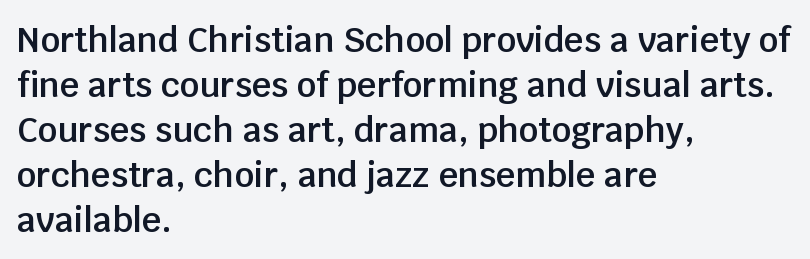
{"serif": "no", "italic": "no", "bold": "semi", "weight": "semibold", "width": "normal", "stroke_contrast": "low", "x_height": "large", "monospaced": "no", "underline": "no", "align": "left", "line_spacing": "normal", "line_spacing_ratio": 1.32, "letter_spacing": "normal", "letter_spacing_em": 0.0, "glyph_px": 34}
